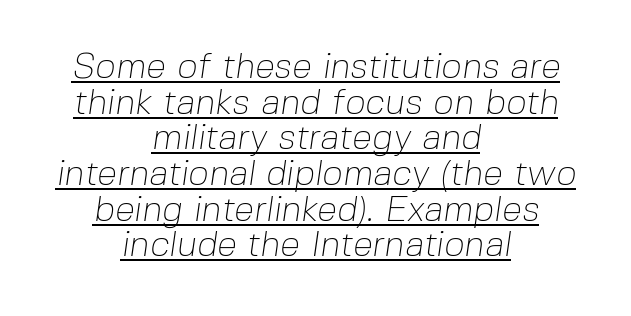
Q: Is the text bold? A: No.
Q: Is the typeface a serif or a sans-serif typeface? A: Sans-serif.
Q: Is the text underlined? A: Yes.
Q: How is the paragraph aligned? A: Centered.
Q: Is the spacing between letters normal or unusually wide? A: Normal.
Q: Is the spacing between lines tight, normal or loose? A: Tight.
Q: Width (condensed, normal, or wide)? A: Normal.
Q: Stroke contrast? A: Low.
Q: x-height? A: Medium.
Q: Monospaced? A: No.
